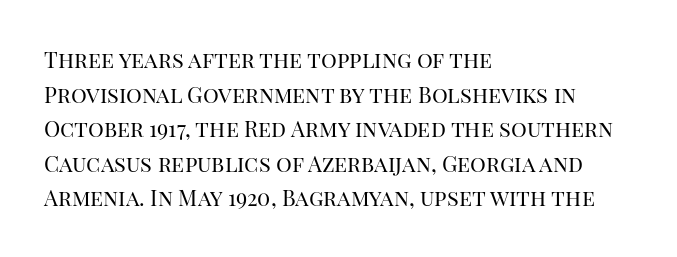
Which margin do the lines hug? The left one — the right edge is uneven. This is roman type, the default non-slanted kind. Summary of vertical rhythm: regular, with standard interline spacing. These glyphs show unthickened strokes, regular width or finer. The rendering keeps characters at their native spacing. The gap between lines stays unmarked.
